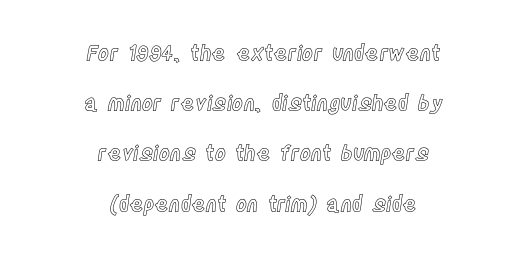
Words float on clear page, feet unadorned. What's the leading like? Stretched, with rows far apart. Layout note: lines centered. How are the letters spaced? Ordinarily, with no added tracking.
